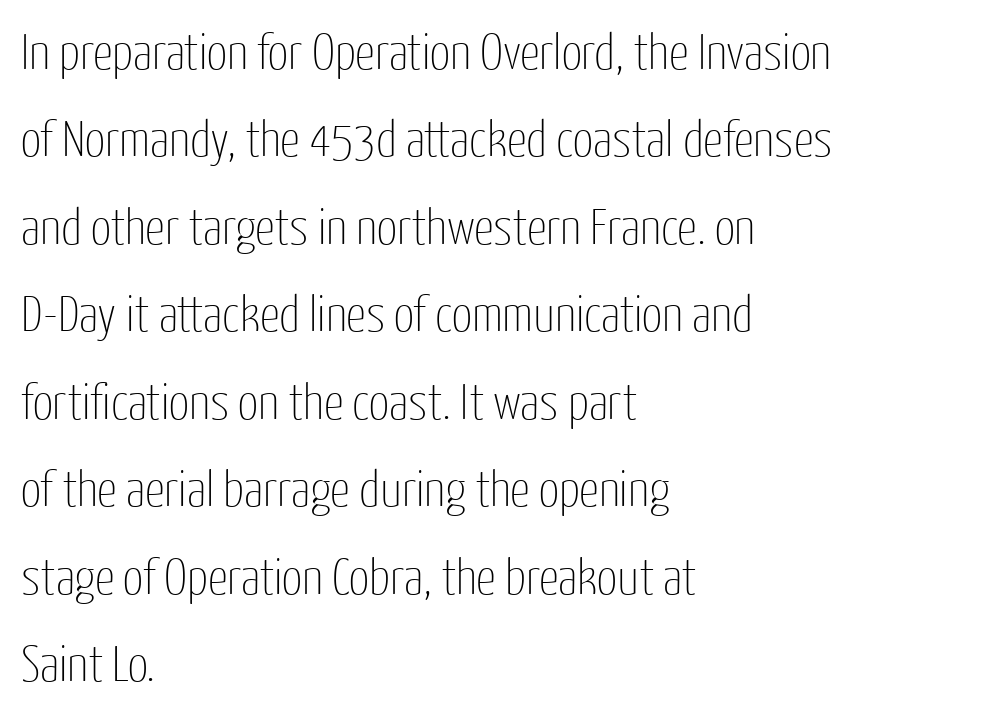
Is the letter spacing exaggerated? No — it looks like the ordinary default. Quick note: not italic, upright. The string is rendered with underlining switched off. The setting favours the left margin, as ordinary paragraphs usually do. Stem width sits at or under what a default text font uses. In terms of letterform style, serifs are entirely absent.
